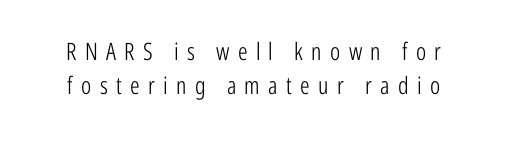
Ordinary non-slanted type is in use. Plain, unruled lines of type. Each word looks stretched out because of the extra space between its letters. The cut favours lightness, reaching ordinary text weight at its darkest. Leading: standard.
